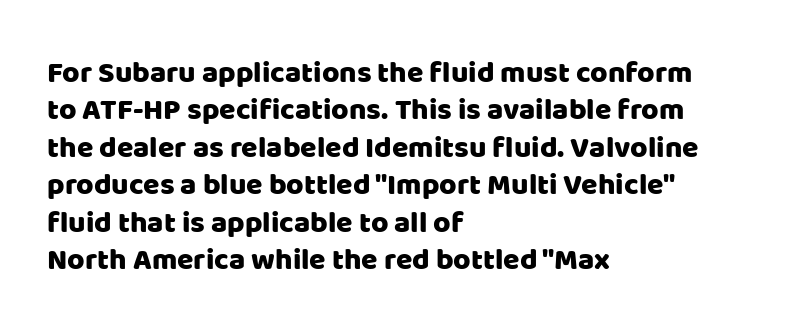
Q: Is the text italic (slanted)? A: No, it is upright.
Q: Is the typeface a serif or a sans-serif typeface? A: Sans-serif.
Q: Is the text underlined? A: No.
Q: How is the paragraph aligned? A: Left-aligned.
Q: Is the spacing between letters normal or unusually wide? A: Normal.
Q: Is the spacing between lines tight, normal or loose? A: Normal.
Q: Width (condensed, normal, or wide)? A: Normal.
Q: Stroke contrast? A: Low.
Q: x-height? A: Large.
Q: Monospaced? A: No.
